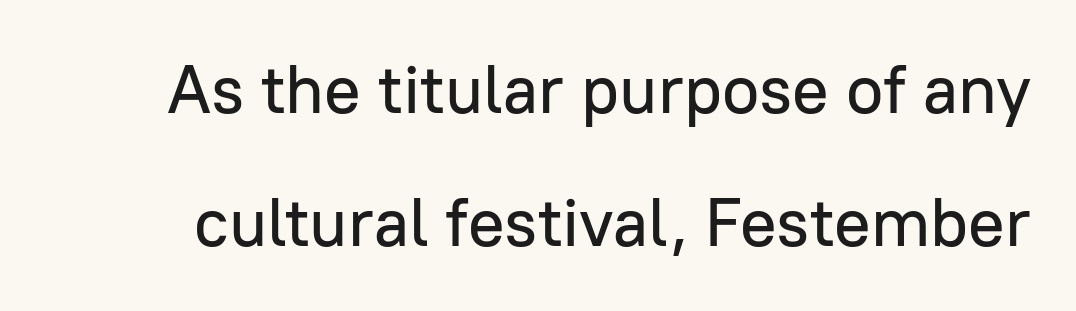
Proportional: the letters do not fall into vertical columns. Characters remain perfectly vertical along every line. The designer went with a sans here, leaving each stem footless. In terms of leading, this rendering errs on the spacious side. Words float on clear page, feet unadorned. Between one letter and the next there's only the usual sliver of space.
